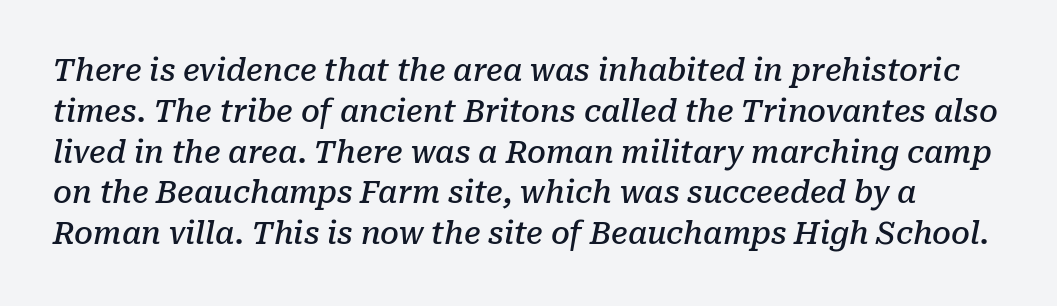
This sample uses an oblique cut, with every glyph tilted off the vertical. Varying glyph widths throughout — classic text-font behaviour. Students, this is semibold: more ink than regular, less than bold. Type without underlining. The face used here is rendered with its standard letterfit. One glance says typical: line gaps are just what's usual.
